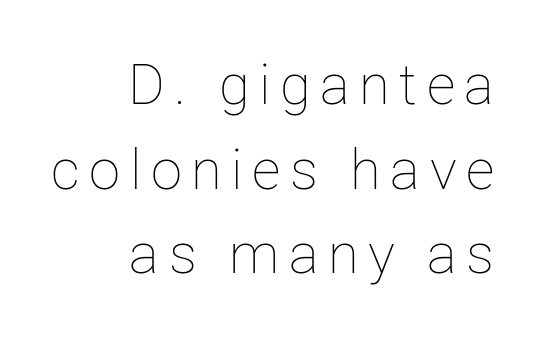
{"italic": "no", "bold": "no", "weight": "thin", "width": "normal", "stroke_contrast": "low", "x_height": "medium", "monospaced": "no", "underline": "no", "align": "right", "line_spacing": "normal", "line_spacing_ratio": 1.51, "glyph_px": 56}
